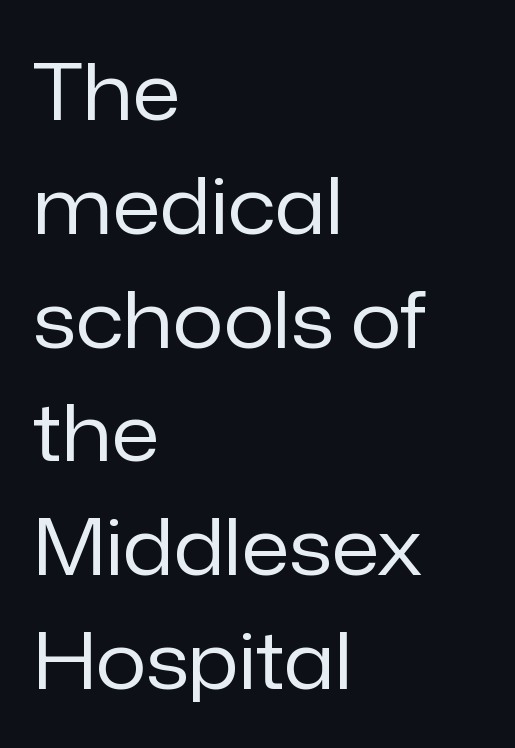
The image shows 79 px regular-weight sans-serif type, upright; set left-aligned, normal line spacing (1.44x), normal letter spacing, not underlined; low stroke contrast and a medium x-height.
